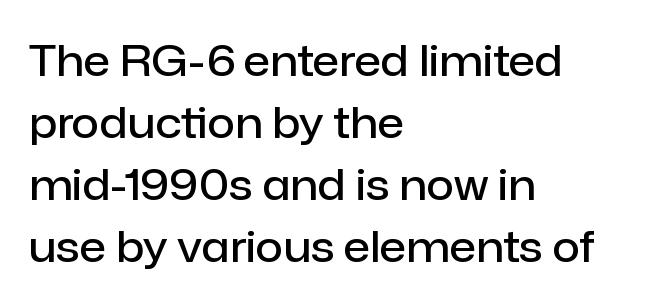
Italic: no, the glyphs are upright roman. Standard letterfit; no display-style spreading of the glyphs. Notice how descenders clear the ascenders below comfortably — that's standard leading. Layout note: lines flush left. In terms of weight, the rendering is demibold, just under bold. Grotesque or geometric, the face here clearly has no serifs.
